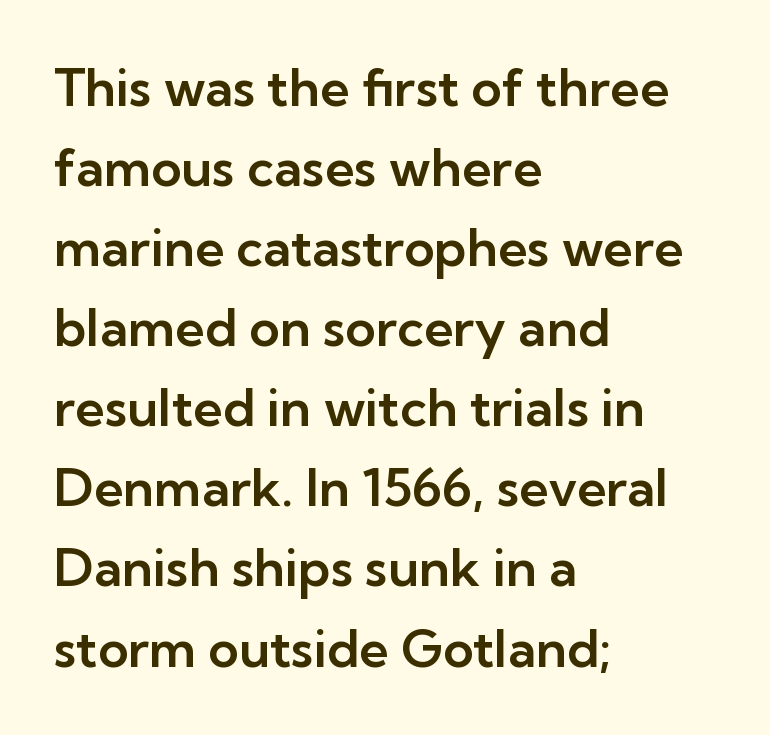
Q: Is the text italic (slanted)? A: No, it is upright.
Q: Is the typeface a serif or a sans-serif typeface? A: Sans-serif.
Q: Is the text underlined? A: No.
Q: How is the paragraph aligned? A: Left-aligned.
Q: Is the spacing between letters normal or unusually wide? A: Normal.
Q: Is the spacing between lines tight, normal or loose? A: Normal.
Q: Width (condensed, normal, or wide)? A: Normal.
Q: Stroke contrast? A: Low.
Q: x-height? A: Medium.
Q: Monospaced? A: No.
